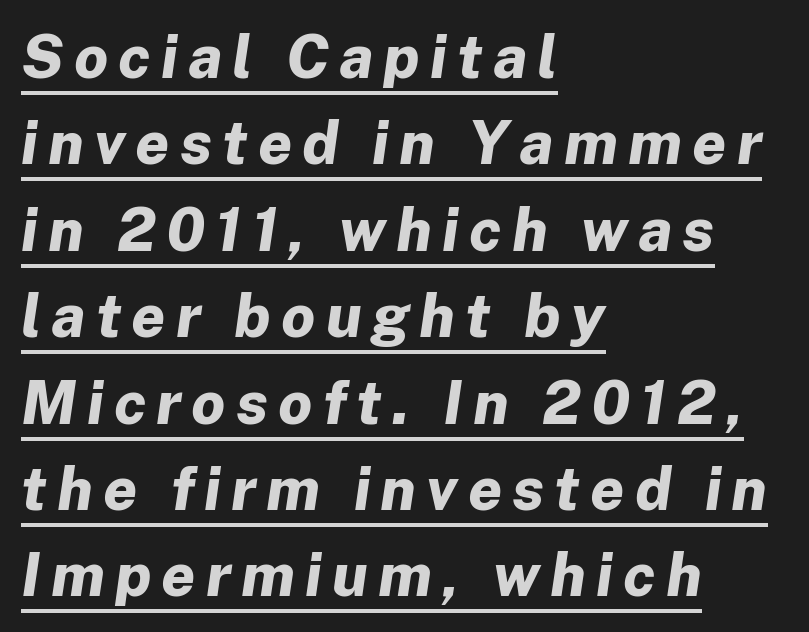
Looks like regular typesetting: each glyph gets only the width it needs. Notice how descenders clear the ascenders below comfortably — that's standard leading. Thick stems and heavy bowls — unmistakably bold. The lines are quadded left. The specimen reads as italic at a glance.
